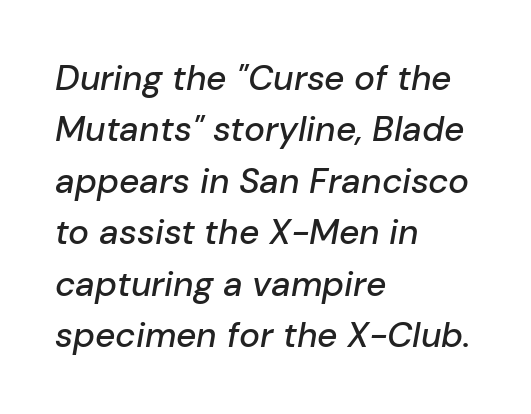
{"italic": "yes", "lean": "right", "slant_degrees": 10, "width": "normal", "stroke_contrast": "low", "x_height": "medium", "monospaced": "no", "underline": "no", "align": "left", "line_spacing": "normal", "line_spacing_ratio": 1.47, "letter_spacing": "normal", "letter_spacing_em": 0.0, "glyph_px": 35}
